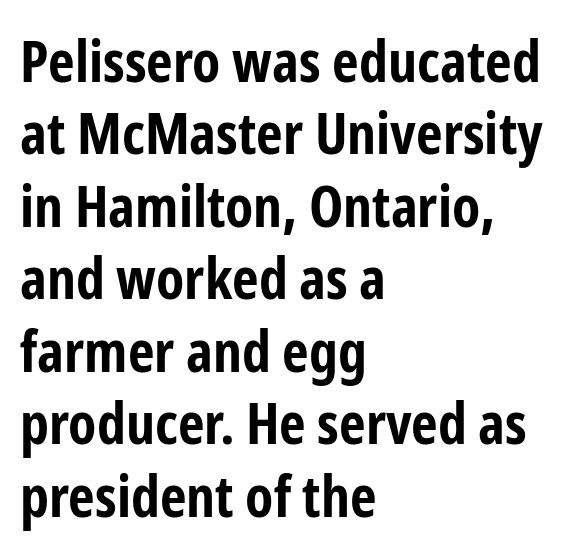
Quick note: underline off. The type is set solid horizontally, with unmodified tracking. You could not count columns in this text — the font is proportionally spaced. Does the copy run flush right? No — it runs flush left. The line-height multiplier appears to be the usual default. Unlike a traditional serif, this face leaves its strokes unadorned.
